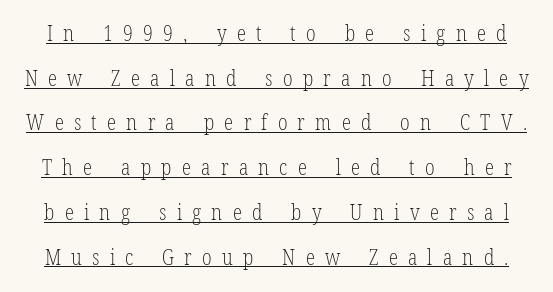
{"italic": "no", "bold": "no", "underline": "yes", "line_spacing": "loose", "line_spacing_ratio": 2.13, "letter_spacing": "wide", "letter_spacing_em": 0.49, "glyph_px": 21}
